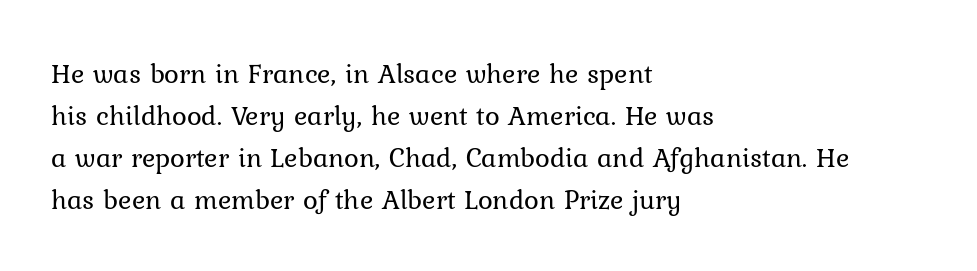
Lines of text with bare space underneath. Nobody touched the tracking dial on this one. The passage shown is typed in a proportional face where columns would drift. Layout note: lines flush left. Unlike italic type, these characters show no tilt at all.
